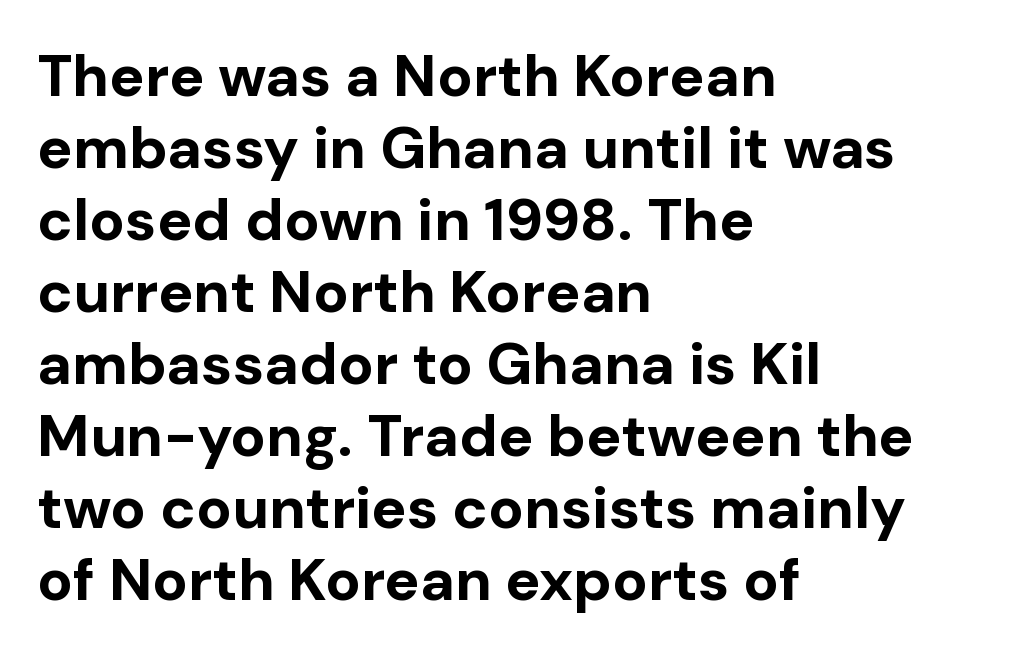
{"serif": "no", "italic": "no", "bold": "yes", "weight": "bold", "width": "normal", "stroke_contrast": "low", "x_height": "medium", "monospaced": "no", "underline": "no", "align": "left", "line_spacing_ratio": 1.22, "letter_spacing": "normal", "letter_spacing_em": 0.0, "glyph_px": 59}
